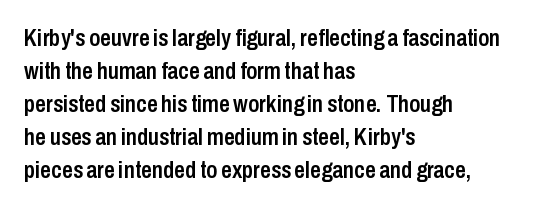
{"italic": "no", "bold": "semi", "underline": "no", "align": "left", "line_spacing": "normal", "line_spacing_ratio": 1.38, "letter_spacing": "normal", "letter_spacing_em": 0.0, "glyph_px": 24}
